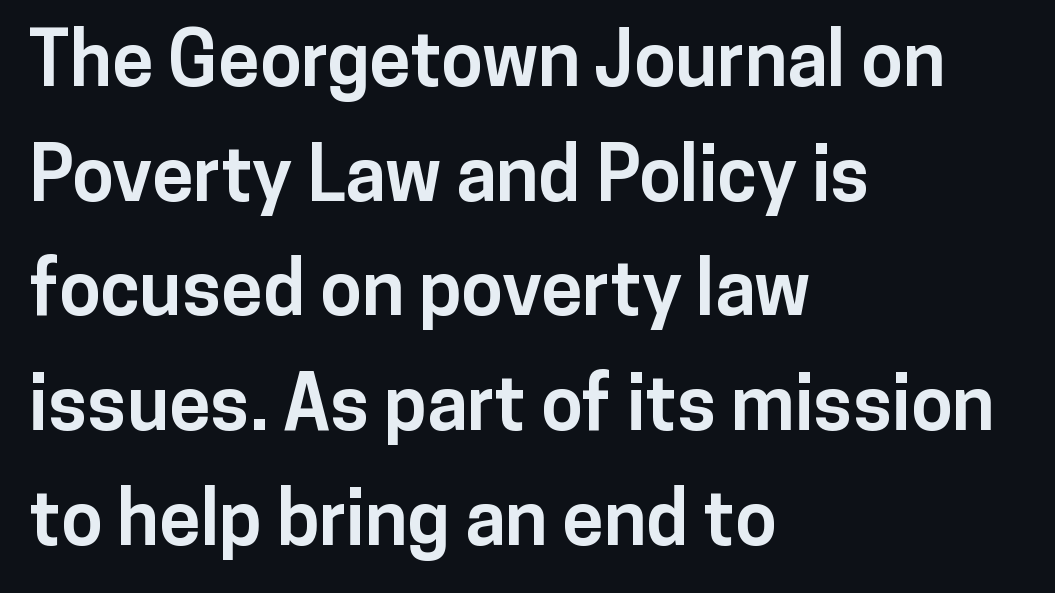
The face used here has the dense, thick strokes of a bold. Every character sits straight up, as roman type does. Successive baselines arrive at the customary interval. These lines are rendered in a variable-pitch font.
